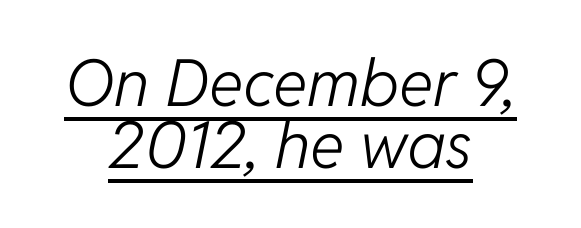
{"italic": "yes", "lean": "right", "slant_degrees": 11, "bold": "no", "weight": "light", "width": "normal", "stroke_contrast": "low", "x_height": "medium", "monospaced": "no", "underline": "yes", "align": "center", "line_spacing": "tight", "line_spacing_ratio": 0.96, "letter_spacing": "normal", "letter_spacing_em": 0.0, "glyph_px": 65}
